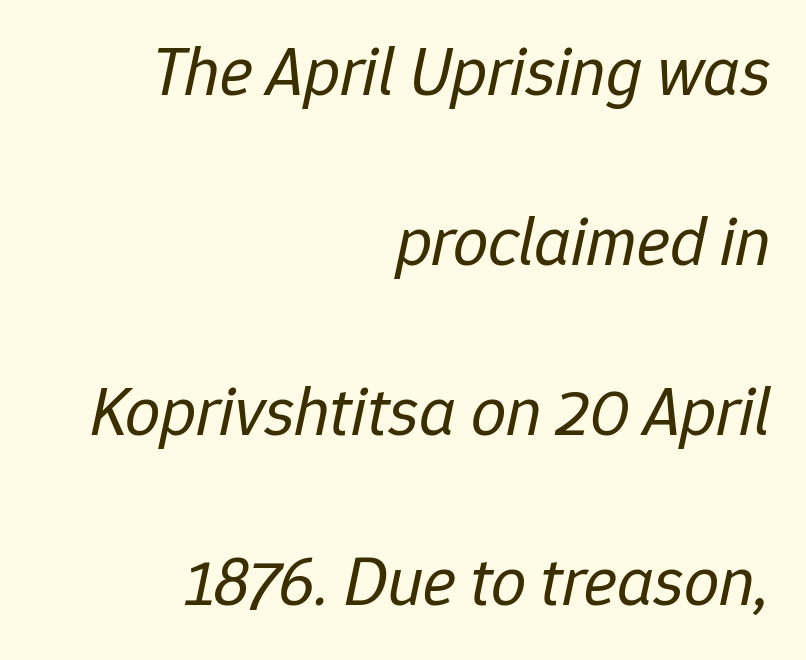
Summary of weight: not heavy and not bold. Slant detected: the letters are inclined. Is there much room between lines? Yes — plenty of vertical air separates them. Spacing verdict: proportional, widths tailored to each character. Layout note: lines flush right.
